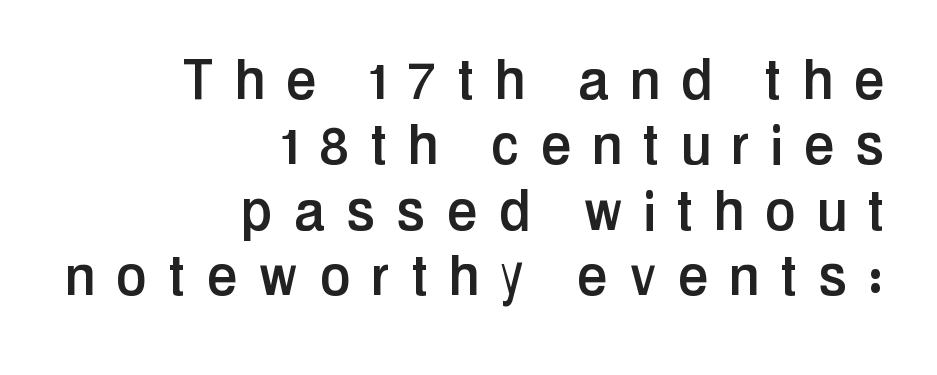
Q: Is the text italic (slanted)? A: No, it is upright.
Q: Is the typeface a serif or a sans-serif typeface? A: Sans-serif.
Q: Is the text underlined? A: No.
Q: How is the paragraph aligned? A: Right-aligned.
Q: Is the spacing between letters normal or unusually wide? A: Unusually wide.
Q: Is the spacing between lines tight, normal or loose? A: Tight.
Q: Width (condensed, normal, or wide)? A: Condensed.
Q: Stroke contrast? A: Low.
Q: x-height? A: Medium.
Q: Monospaced? A: No.
